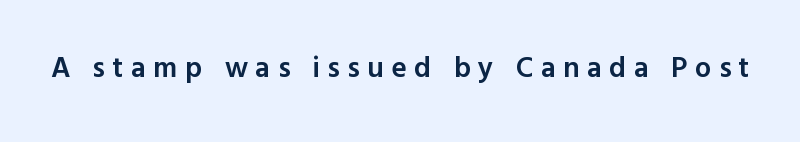
The image shows 29 px semibold sans-serif type, upright; set unusually wide letter spacing (+0.26 em), not underlined; a medium x-height.
